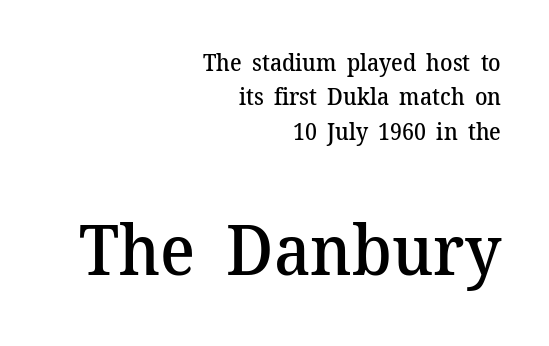
Q: Is the text bold? A: Semi-bold.
Q: Is the text italic (slanted)? A: No, it is upright.
Q: Is the typeface a serif or a sans-serif typeface? A: Serif.
Q: Is the text underlined? A: No.
Q: How is the paragraph aligned? A: Right-aligned.
Q: Is the spacing between letters normal or unusually wide? A: Normal.
Q: Is the spacing between lines tight, normal or loose? A: Normal.
Q: Which block of text is set in a larger size, the first (top) or the second (bottom)? A: The second (bottom) one.
Q: Width (condensed, normal, or wide)? A: Normal.
Q: Stroke contrast? A: Medium.
Q: x-height? A: Medium.
Q: Monospaced? A: No.
